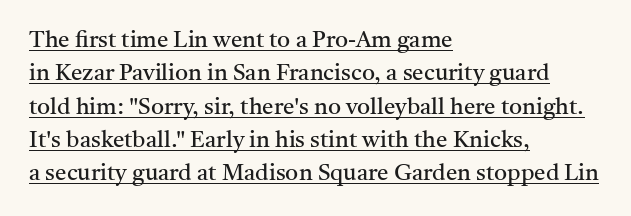
The vertical gap from one line to the next is medium. The characters are drawn with everyday or finer stroke widths. The specimen includes a rule beneath the text block's lines. The gaps between neighbouring characters are ordinary and unremarkable. These lines stack with their left ends in a neat column. This is roman type, the default non-slanted kind.
